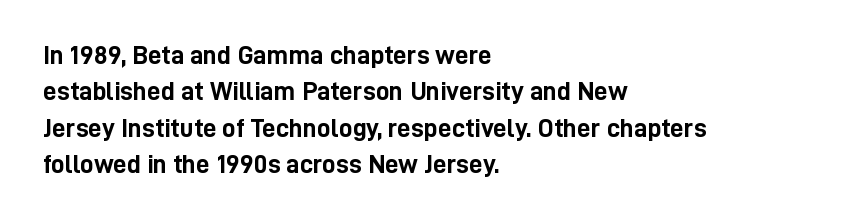
The image shows 27 px bold type, upright; set left-aligned, normal line spacing (1.35x), normal letter spacing, not underlined.
